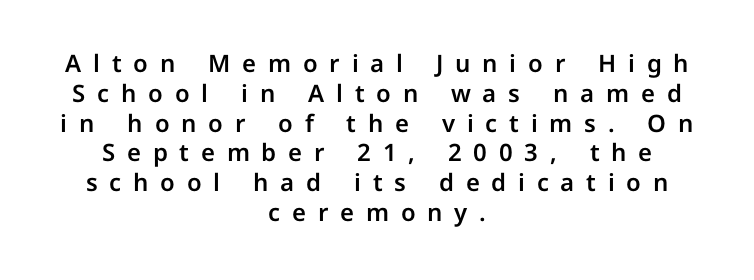
{"italic": "no", "underline": "no", "align": "center", "line_spacing_ratio": 1.24, "letter_spacing": "wide", "letter_spacing_em": 0.49, "glyph_px": 24}
